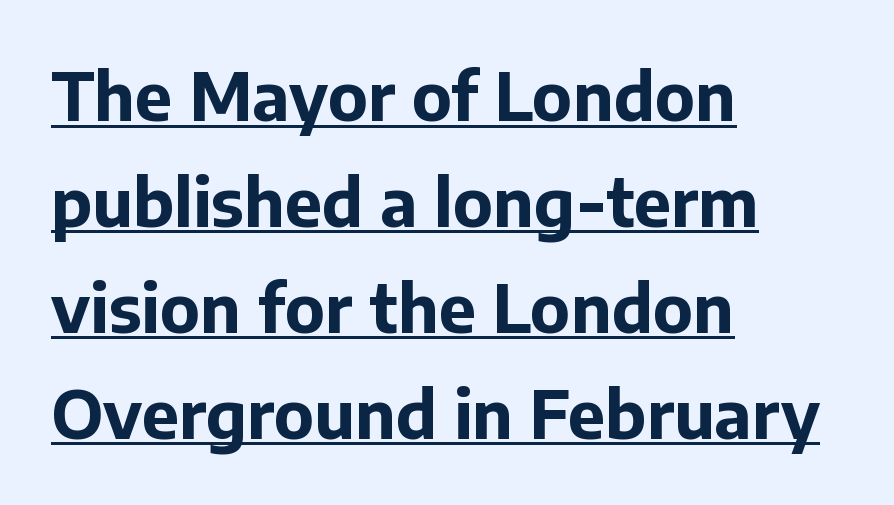
Q: Is the text bold? A: Yes.
Q: Is the text italic (slanted)? A: No, it is upright.
Q: Is the typeface a serif or a sans-serif typeface? A: Sans-serif.
Q: Is the text underlined? A: Yes.
Q: How is the paragraph aligned? A: Left-aligned.
Q: Is the spacing between letters normal or unusually wide? A: Normal.
Q: Is the spacing between lines tight, normal or loose? A: Normal.
Q: Width (condensed, normal, or wide)? A: Normal.
Q: Stroke contrast? A: Low.
Q: x-height? A: Medium.
Q: Monospaced? A: No.
